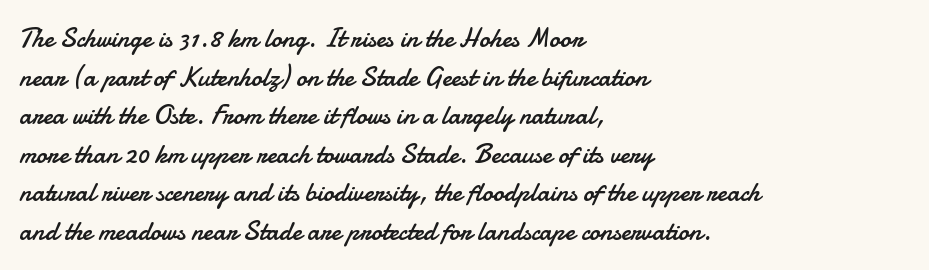
{"bold": "no", "underline": "no", "align": "left", "line_spacing": "normal", "line_spacing_ratio": 1.43, "letter_spacing": "normal", "letter_spacing_em": 0.0, "glyph_px": 27}
